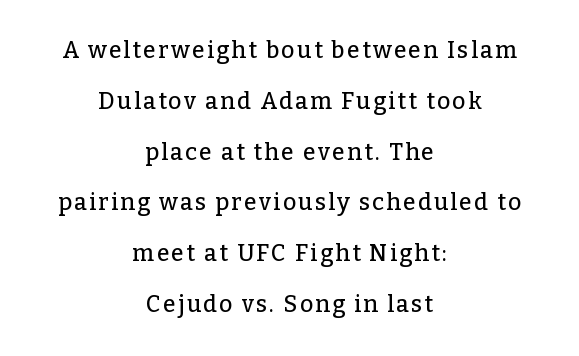
No word sits above an underline. Horizontal bands of white between lines are thick stripes. The rag falls on both sides of this text block equally. The letters stand upright; this is a roman face.
